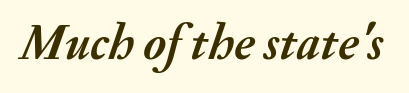
{"italic": "yes", "lean": "right", "slant_degrees": 20, "bold": "yes", "weight": "semibold", "width": "normal", "stroke_contrast": "medium", "x_height": "small", "monospaced": "no", "underline": "no", "letter_spacing": "normal", "letter_spacing_em": 0.0, "glyph_px": 50}
